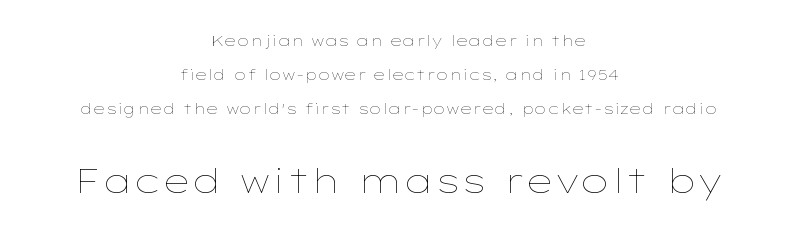
{"italic": "no", "bold": "no", "weight": "thin", "width": "wide", "stroke_contrast": "low", "x_height": "medium", "monospaced": "no", "underline": "no", "align": "center", "line_spacing": "loose", "line_spacing_ratio": 2.42, "letter_spacing": "normal", "letter_spacing_em": 0.0, "larger_block": "second", "size_ratio": 2.36, "glyph_px": 33}
